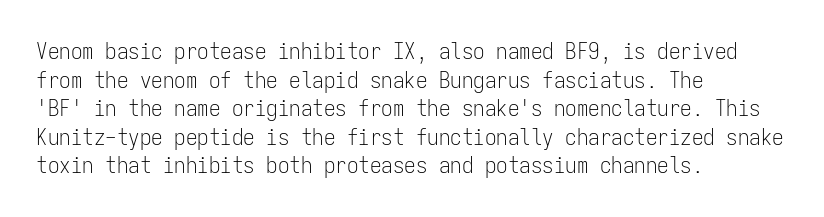
Q: Is the text bold? A: No.
Q: Is the text italic (slanted)? A: No, it is upright.
Q: Is the text underlined? A: No.
Q: How is the paragraph aligned? A: Left-aligned.
Q: Is the spacing between letters normal or unusually wide? A: Normal.
